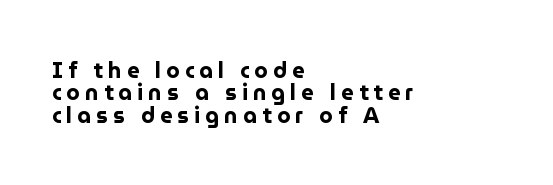
Line starts are locked; line ends wander. Students, observe: this is what under-led, compact text looks like. Weight: bold. Designer's note — italics off, roman on. Each row of text sits above clean, open space. Here the glyphs are tracked loosely, breaking word shapes into spaced letters.
